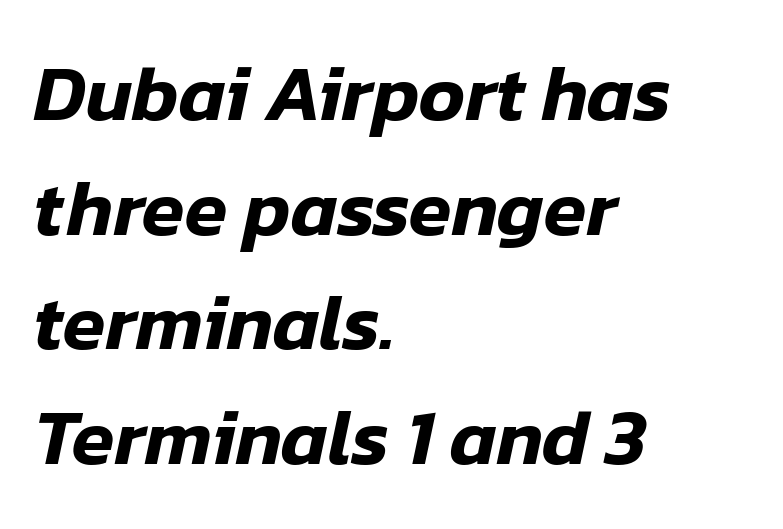
Q: Is the text italic (slanted)? A: Yes, it leans right by about 12 degrees.
Q: Is the text underlined? A: No.
Q: How is the paragraph aligned? A: Left-aligned.
Q: Is the spacing between letters normal or unusually wide? A: Normal.
Q: Is the spacing between lines tight, normal or loose? A: Normal.
Q: Width (condensed, normal, or wide)? A: Normal.
Q: Stroke contrast? A: Low.
Q: x-height? A: Medium.
Q: Monospaced? A: No.
